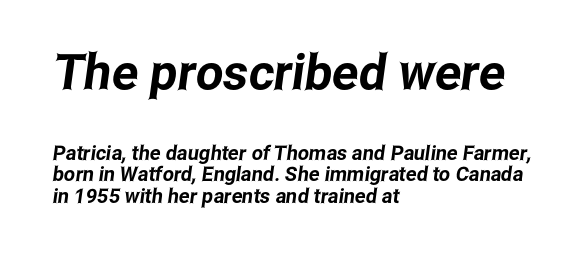
The image shows 49 px condensed sans-serif type; set left-aligned, tight line spacing (1.09x), normal letter spacing, not underlined; the first (top) block is 2.45x larger; low stroke contrast and a medium x-height.
